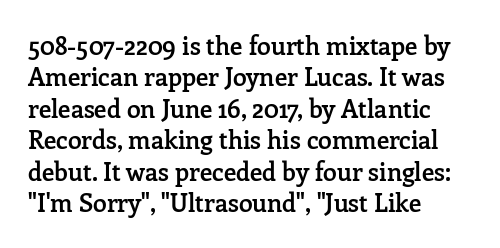
Q: Is the text bold? A: Semi-bold.
Q: Is the text italic (slanted)? A: No, it is upright.
Q: Is the text underlined? A: No.
Q: How is the paragraph aligned? A: Left-aligned.
Q: Is the spacing between letters normal or unusually wide? A: Normal.
Q: Is the spacing between lines tight, normal or loose? A: Normal.
